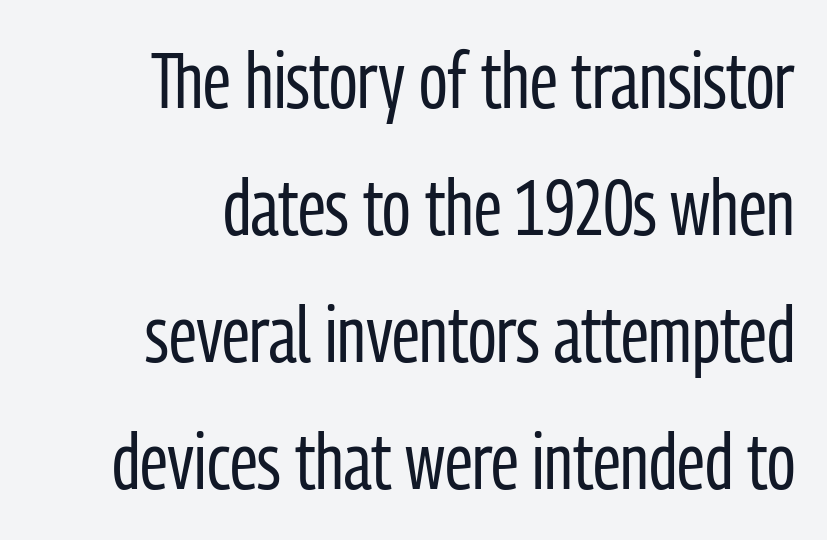
The image shows 78 px regular-weight, condensed sans-serif type, upright; set right-aligned, normal line spacing (1.63x), normal letter spacing, not underlined; low stroke contrast and a medium x-height.
